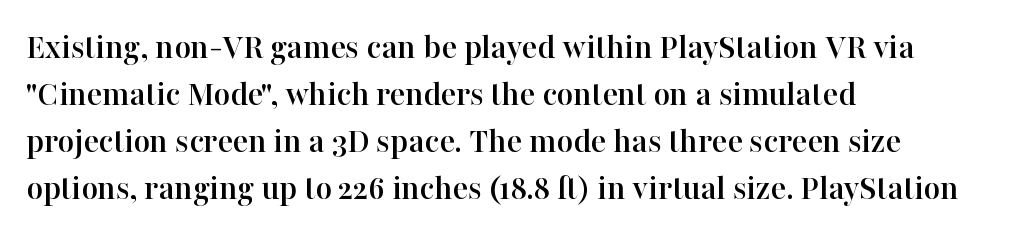
A student would call this left alignment; a typographer would say flush left, rag right. These lines keep a tight, regular rhythm from letter to letter. Nobody drew a line under any word here. The passage shown is typeset with a serif family. If you drew a line through each stem, it would be perfectly vertical. These lines sit exactly where default settings would place them.
